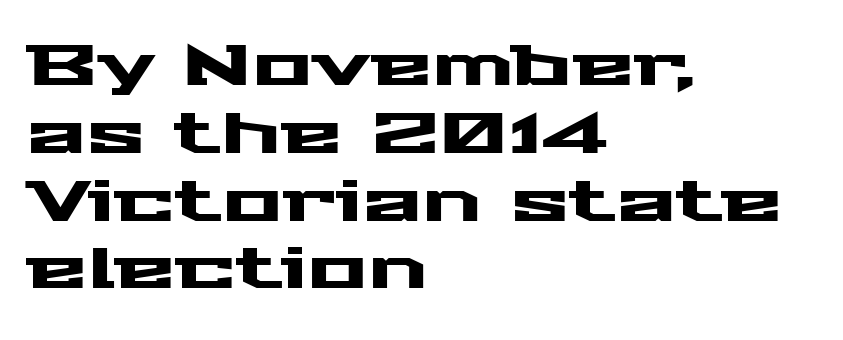
{"serif": "no", "italic": "no", "width": "wide", "stroke_contrast": "medium", "x_height": "medium", "monospaced": "no", "underline": "no", "align": "left", "line_spacing_ratio": 1.21, "letter_spacing": "normal", "letter_spacing_em": 0.0, "glyph_px": 56}
